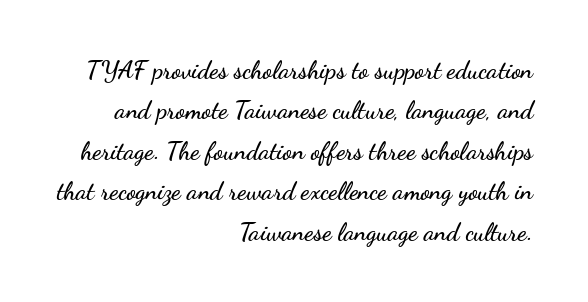
{"underline": "no", "align": "right", "line_spacing": "normal", "line_spacing_ratio": 1.62, "letter_spacing": "normal", "letter_spacing_em": 0.0, "glyph_px": 25}
